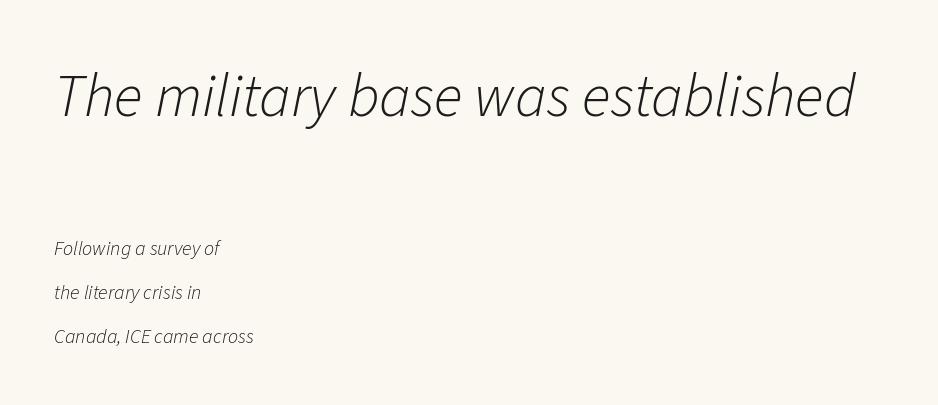
The image shows 60 px light type, italic (leaning right); set left-aligned, loose line spacing (2.2x), normal letter spacing, not underlined; the first (top) block is 3.0x larger; low stroke contrast and a medium x-height.
